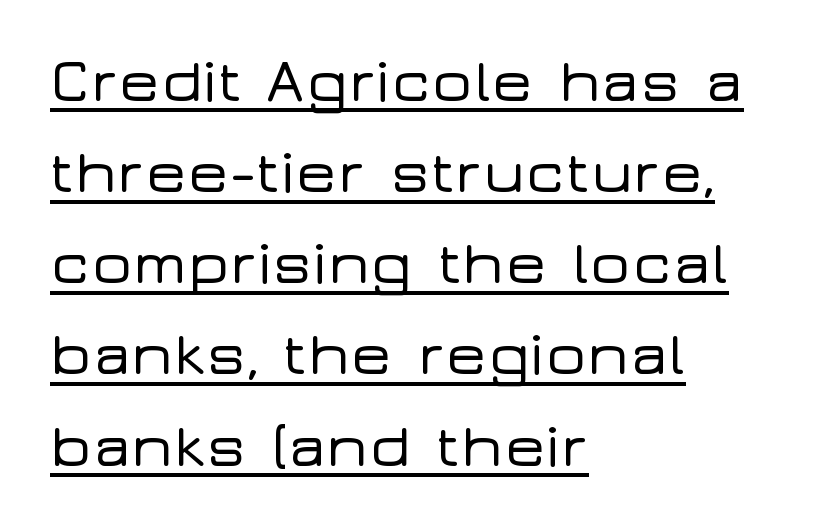
The image shows 62 px wide sans-serif type, upright; set left-aligned, normal line spacing (1.47x), normal letter spacing, underlined; low stroke contrast and a medium x-height.
